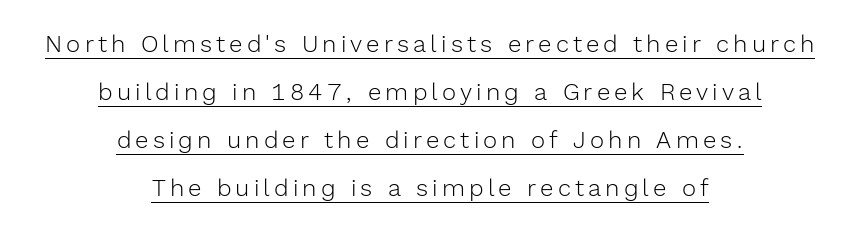
Q: Is the text bold? A: No.
Q: Is the text italic (slanted)? A: No, it is upright.
Q: Is the text underlined? A: Yes.
Q: How is the paragraph aligned? A: Centered.
Q: Is the spacing between lines tight, normal or loose? A: Loose.
